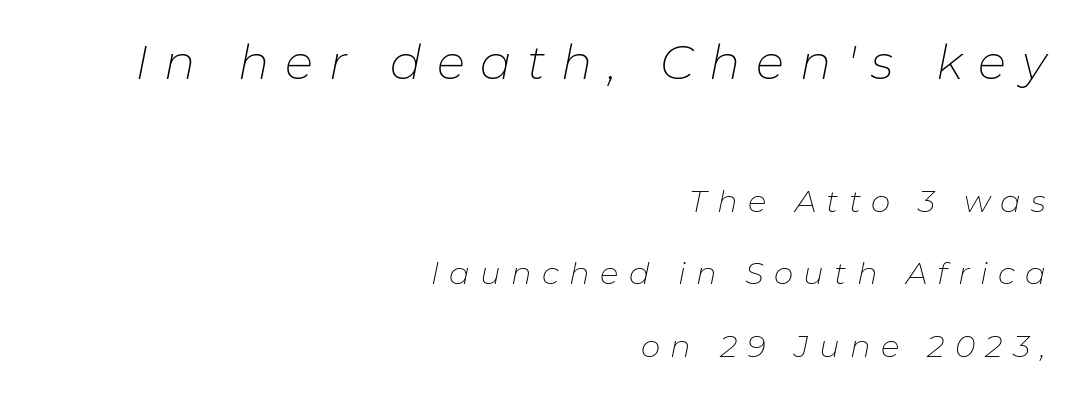
{"italic": "yes", "lean": "right", "slant_degrees": 11, "bold": "no", "weight": "thin", "width": "normal", "stroke_contrast": "low", "x_height": "medium", "monospaced": "no", "underline": "no", "align": "right", "line_spacing": "loose", "line_spacing_ratio": 2.34, "letter_spacing": "wide", "letter_spacing_em": 0.33, "larger_block": "first", "size_ratio": 1.52, "glyph_px": 47}
